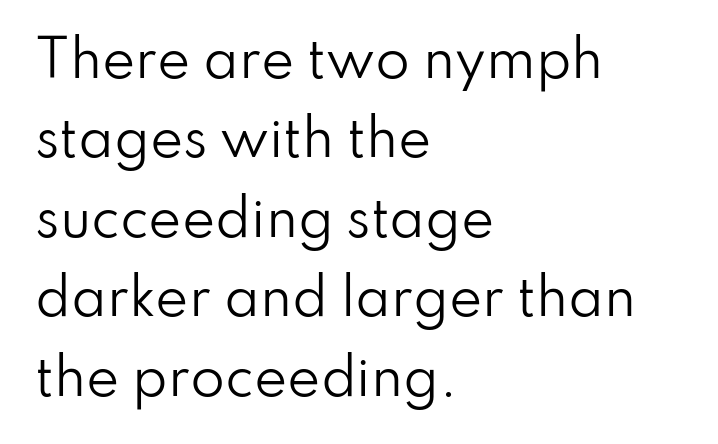
{"serif": "no", "italic": "no", "bold": "no", "weight": "regular", "width": "normal", "stroke_contrast": "low", "x_height": "small", "monospaced": "no", "underline": "no", "align": "left", "line_spacing": "normal", "line_spacing_ratio": 1.59, "letter_spacing": "normal", "letter_spacing_em": 0.0, "glyph_px": 50}
